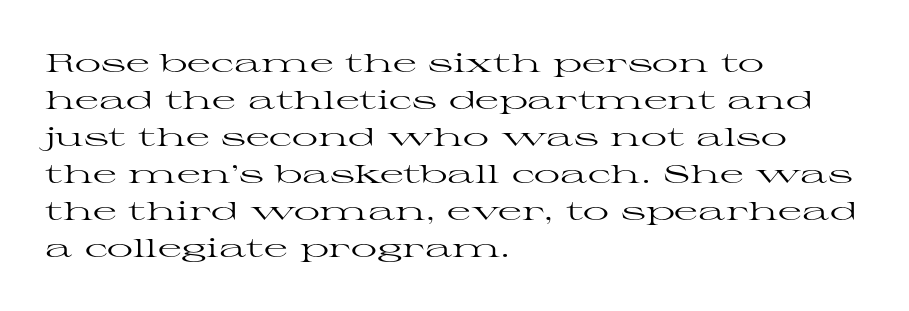
{"italic": "no", "bold": "no", "underline": "no", "align": "left", "line_spacing": "normal", "line_spacing_ratio": 1.42, "letter_spacing": "normal", "letter_spacing_em": 0.0, "glyph_px": 26}
